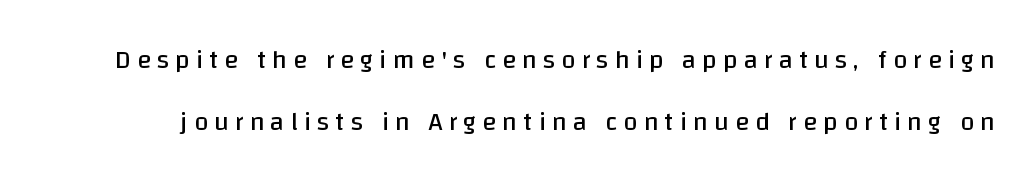
Q: Is the text bold? A: No.
Q: Is the text italic (slanted)? A: No, it is upright.
Q: Is the text underlined? A: No.
Q: Is the spacing between letters normal or unusually wide? A: Unusually wide.
Q: Is the spacing between lines tight, normal or loose? A: Loose.
